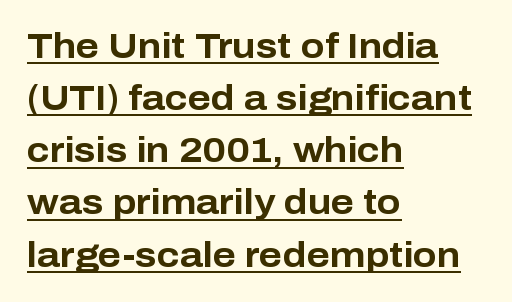
The image shows 35 px bold sans-serif type, upright; set left-aligned, normal line spacing (1.49x), normal letter spacing, underlined; low stroke contrast and a medium x-height.
